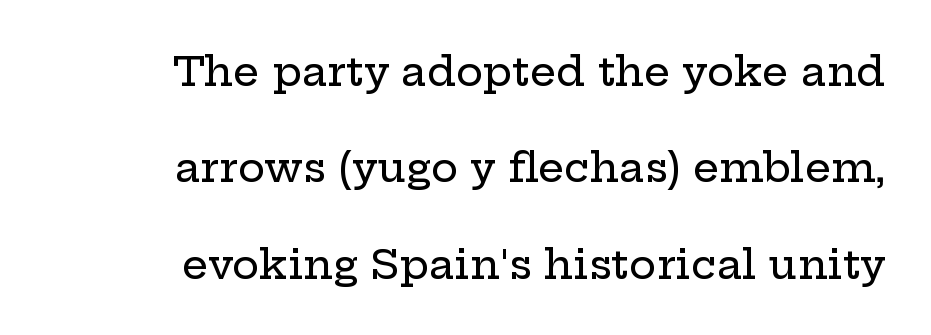
Where is the straight margin? On the right. Honestly, the letter spacing is just normal — you wouldn't notice it. Airy leading. Spacing verdict: proportional, widths tailored to each character.
